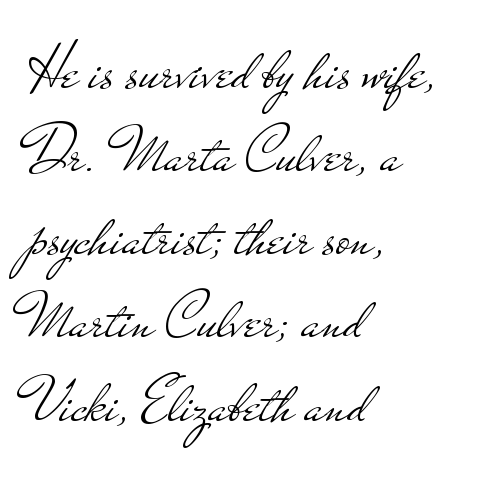
The image shows 66 px light, wide sans-serif type; set left-aligned, normal line spacing (1.26x), normal letter spacing, not underlined; low stroke contrast and a small x-height.
